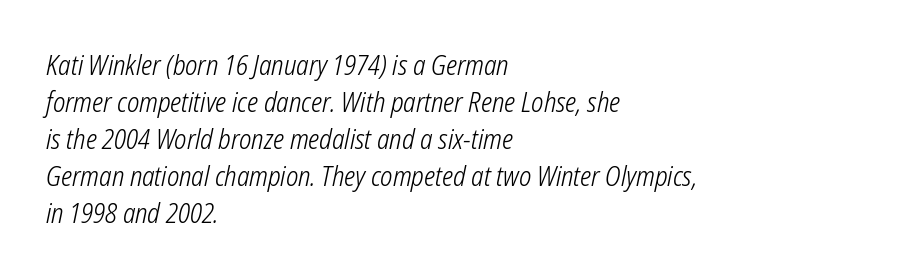
Honestly, the letter spacing is just normal — you wouldn't notice it. These glyphs show unthickened strokes, regular width or finer. The glyphs look as if they've been sheared to an angle. Underline: absent. The compositor pushed each line to the left boundary. The space between consecutive lines is moderate.
